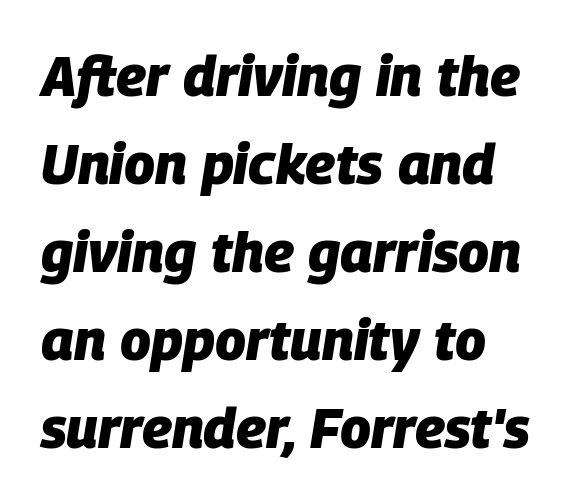
{"italic": "yes", "lean": "right", "slant_degrees": 9, "bold": "yes", "weight": "heavy", "width": "normal", "stroke_contrast": "low", "x_height": "large", "monospaced": "no", "underline": "no", "align": "left", "line_spacing": "normal", "line_spacing_ratio": 1.57, "letter_spacing": "normal", "letter_spacing_em": 0.0, "glyph_px": 56}
